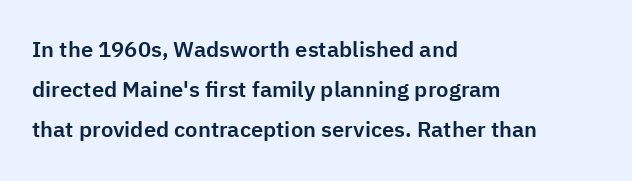
Each row of text sits above clean, open space. This rendering leaves character spacing at its baseline value. All the whitespace from short lines collects on the right. Style check: upright.
